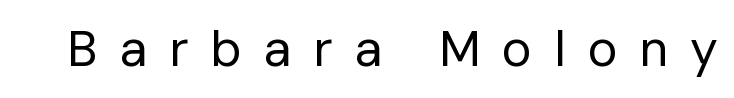
Q: Is the text bold? A: No.
Q: Is the text italic (slanted)? A: No, it is upright.
Q: Is the typeface a serif or a sans-serif typeface? A: Sans-serif.
Q: Is the text underlined? A: No.
Q: Is the spacing between letters normal or unusually wide? A: Unusually wide.
Q: Width (condensed, normal, or wide)? A: Normal.
Q: Stroke contrast? A: Low.
Q: x-height? A: Medium.
Q: Monospaced? A: No.
